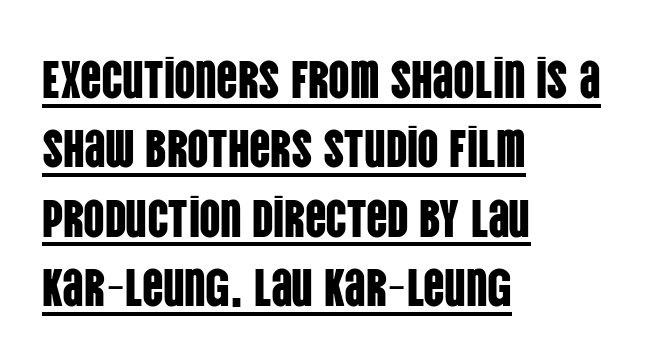
{"serif": "no", "italic": "no", "width": "condensed", "stroke_contrast": "low", "x_height": "large", "monospaced": "no", "underline": "yes", "align": "left", "line_spacing": "normal", "line_spacing_ratio": 1.31, "letter_spacing": "normal", "letter_spacing_em": 0.0, "glyph_px": 53}
